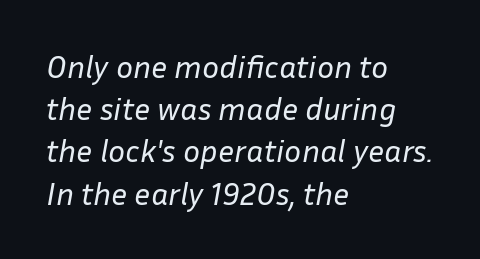
{"italic": "yes", "lean": "right", "slant_degrees": 10, "bold": "no", "weight": "regular", "width": "normal", "stroke_contrast": "low", "x_height": "medium", "monospaced": "no", "underline": "no", "align": "left", "line_spacing": "normal", "line_spacing_ratio": 1.32, "letter_spacing": "normal", "letter_spacing_em": 0.0, "glyph_px": 32}
